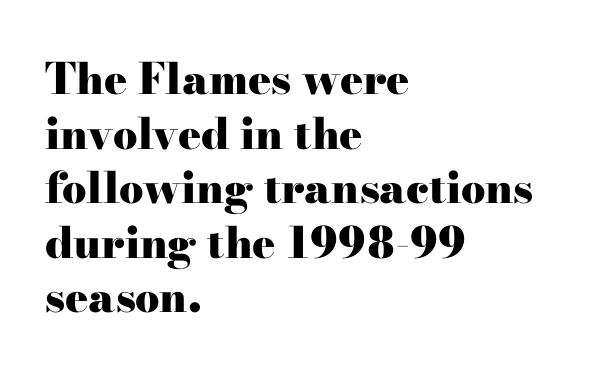
{"serif": "yes", "italic": "no", "bold": "yes", "weight": "heavy", "width": "wide", "stroke_contrast": "high", "x_height": "small", "monospaced": "no", "underline": "no", "align": "left", "line_spacing": "normal", "line_spacing_ratio": 1.27, "letter_spacing": "normal", "letter_spacing_em": 0.0, "glyph_px": 43}
